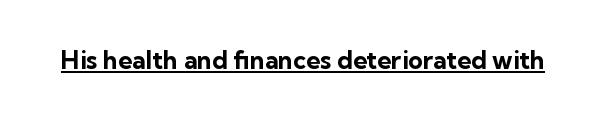
The face used here appears with an underline applied. Nope, not italic — everything's standing straight. This is heavy type, rendered in bold. Nobody touched the tracking dial on this one.
